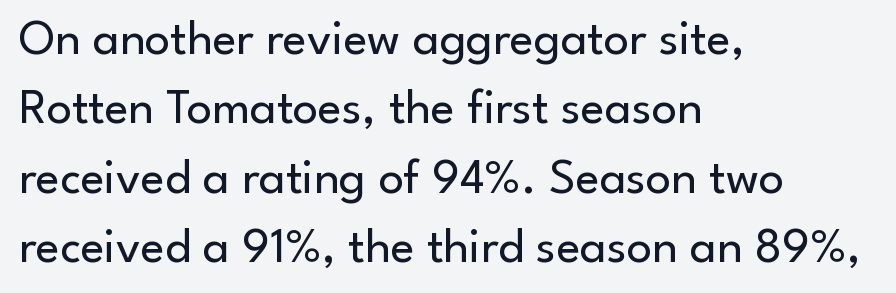
The image shows 50 px regular-weight sans-serif type, upright; set left-aligned, normal line spacing (1.39x), normal letter spacing, not underlined; low stroke contrast and a small x-height.
